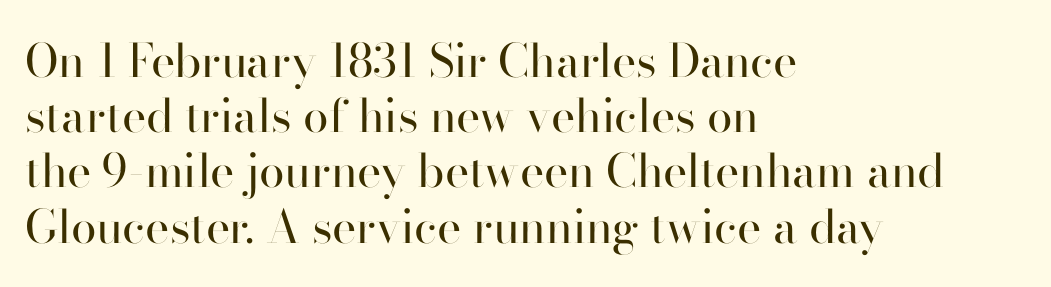
{"serif": "no", "italic": "no", "bold": "no", "weight": "regular", "width": "normal", "stroke_contrast": "high", "x_height": "small", "monospaced": "no", "underline": "no", "align": "left", "line_spacing_ratio": 1.2, "letter_spacing": "normal", "letter_spacing_em": 0.0, "glyph_px": 46}
